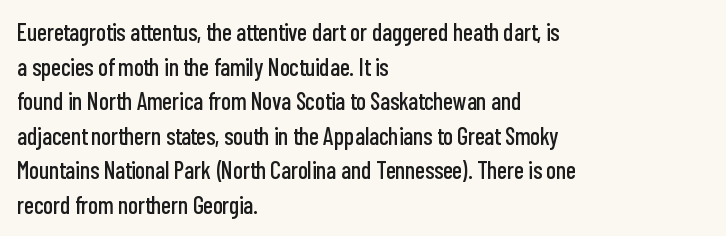
Q: Is the text italic (slanted)? A: No, it is upright.
Q: Is the text underlined? A: No.
Q: How is the paragraph aligned? A: Left-aligned.
Q: Is the spacing between letters normal or unusually wide? A: Normal.
Q: Is the spacing between lines tight, normal or loose? A: Normal.
